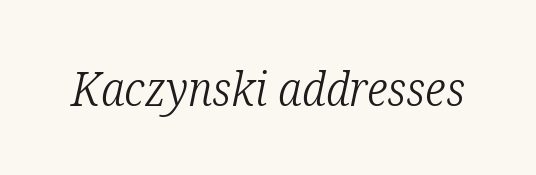
{"serif": "yes", "italic": "yes", "lean": "right", "slant_degrees": 12, "bold": "no", "weight": "light", "width": "condensed", "stroke_contrast": "low", "x_height": "medium", "monospaced": "no", "underline": "no", "letter_spacing": "normal", "letter_spacing_em": 0.0, "glyph_px": 47}
